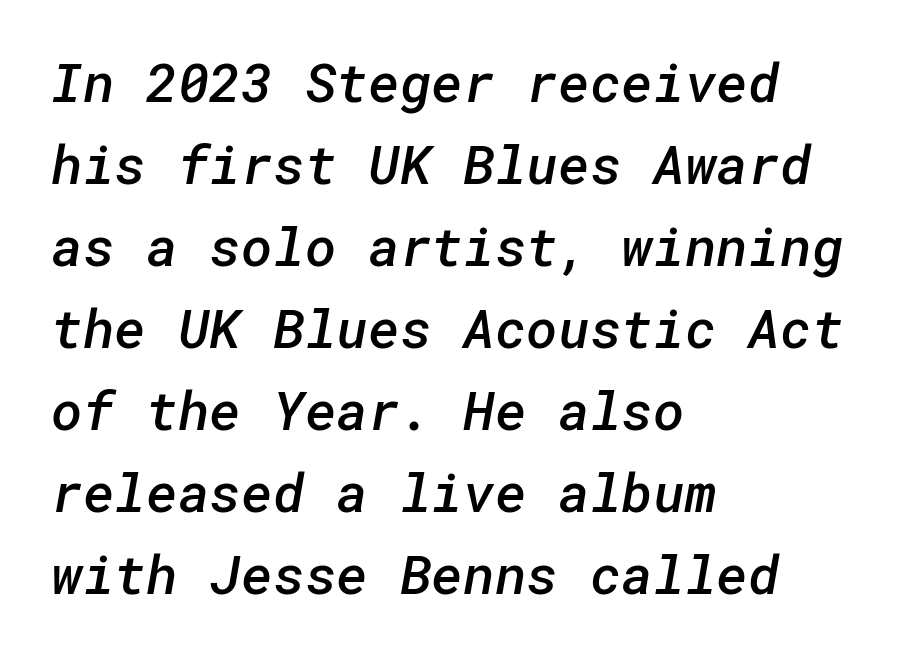
{"serif": "no", "bold": "semi", "weight": "semibold", "width": "normal", "stroke_contrast": "low", "x_height": "medium", "underline": "no", "align": "left", "line_spacing": "normal", "line_spacing_ratio": 1.52, "letter_spacing": "normal", "letter_spacing_em": 0.0, "glyph_px": 54}
